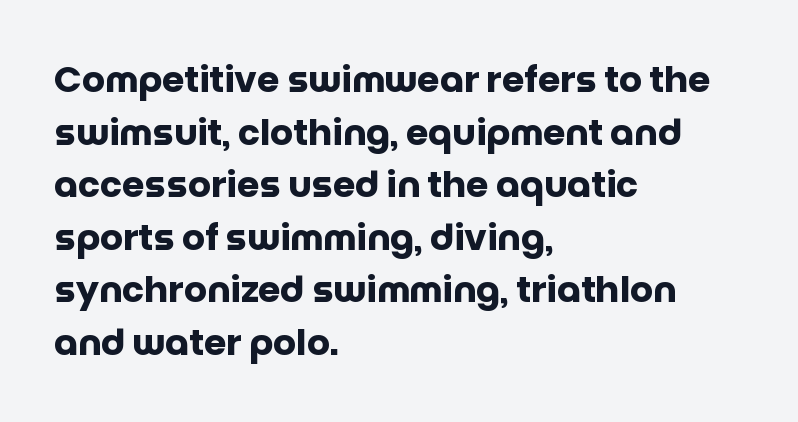
{"serif": "no", "italic": "no", "bold": "yes", "weight": "heavy", "width": "normal", "stroke_contrast": "low", "x_height": "large", "monospaced": "no", "underline": "no", "align": "left", "line_spacing": "normal", "line_spacing_ratio": 1.46, "letter_spacing": "normal", "letter_spacing_em": 0.0, "glyph_px": 36}
